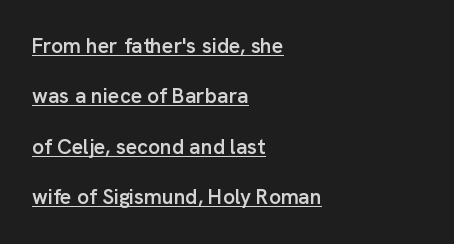
{"italic": "no", "bold": "semi", "underline": "yes", "align": "left", "line_spacing": "loose", "line_spacing_ratio": 2.4, "letter_spacing": "normal", "letter_spacing_em": 0.0, "glyph_px": 21}
